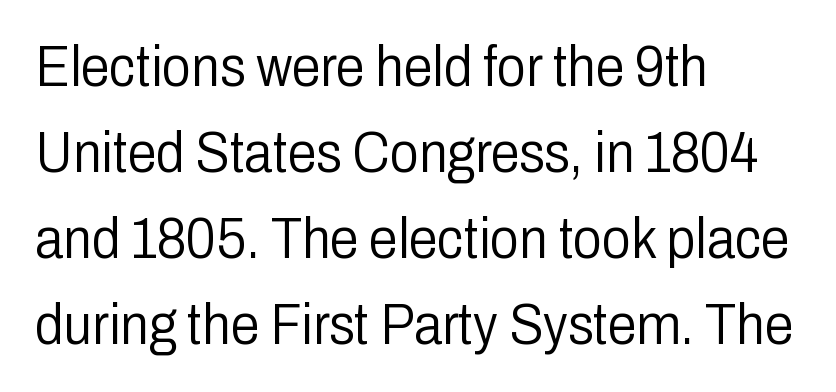
The gap between lines stays unmarked. The letters sit at their default tracking, neither squeezed nor spread. Type style note: lacks serifs. A light-to-regular cut is what we see here. Spacing verdict: proportional, widths tailored to each character. Style check: upright.
